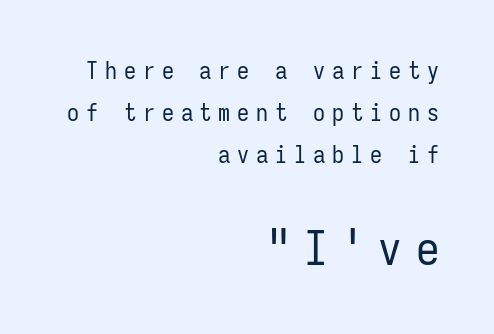
{"serif": "no", "italic": "no", "bold": "no", "weight": "regular", "width": "condensed", "stroke_contrast": "low", "x_height": "medium", "monospaced": "yes", "underline": "no", "align": "right", "line_spacing_ratio": 1.75, "letter_spacing": "wide", "letter_spacing_em": 0.29, "larger_block": "second", "size_ratio": 1.96, "glyph_px": 47}
